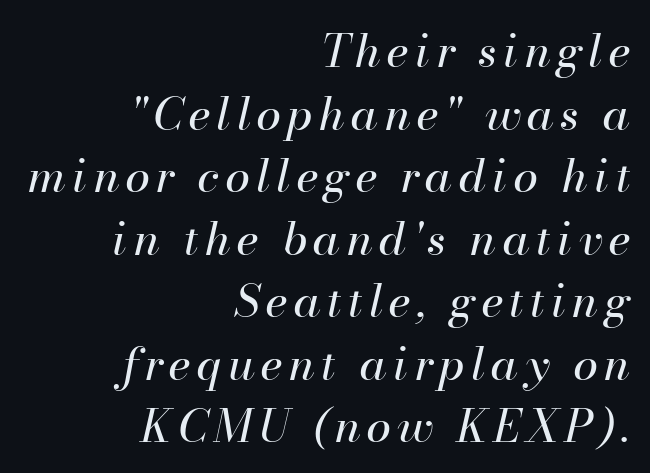
This sample is right-justified, so line beginnings fall wherever the words allow. Nothing heavy about these letters — not bold at all. Slant detected: the letters are inclined. A bare baseline throughout the passage. The line-height multiplier appears to be the usual default. Looks like regular typesetting: each glyph gets only the width it needs.
